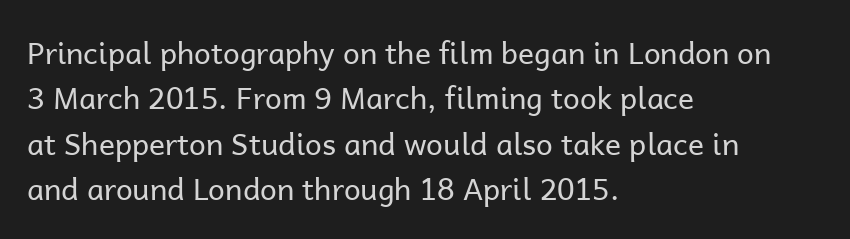
The image shows 30 px regular-weight sans-serif type, upright; set left-aligned, normal line spacing (1.51x), normal letter spacing, not underlined; low stroke contrast and a medium x-height.
